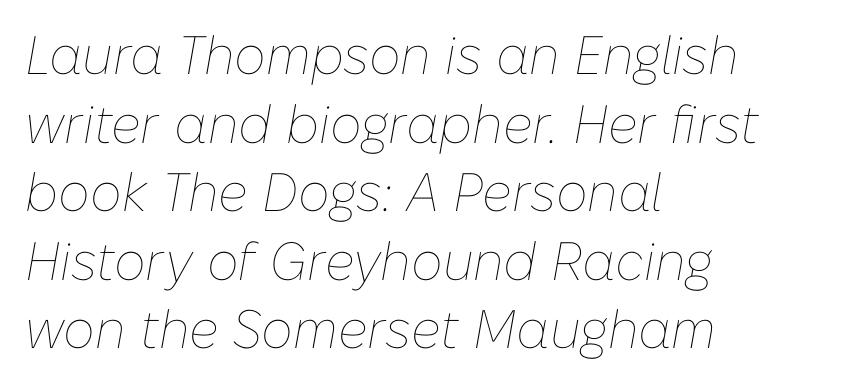
Q: Is the text bold? A: No.
Q: Is the text italic (slanted)? A: Yes, it leans right by about 10 degrees.
Q: Is the text underlined? A: No.
Q: How is the paragraph aligned? A: Left-aligned.
Q: Is the spacing between letters normal or unusually wide? A: Normal.
Q: Is the spacing between lines tight, normal or loose? A: Normal.
Q: Width (condensed, normal, or wide)? A: Normal.
Q: Stroke contrast? A: Low.
Q: x-height? A: Medium.
Q: Monospaced? A: No.
